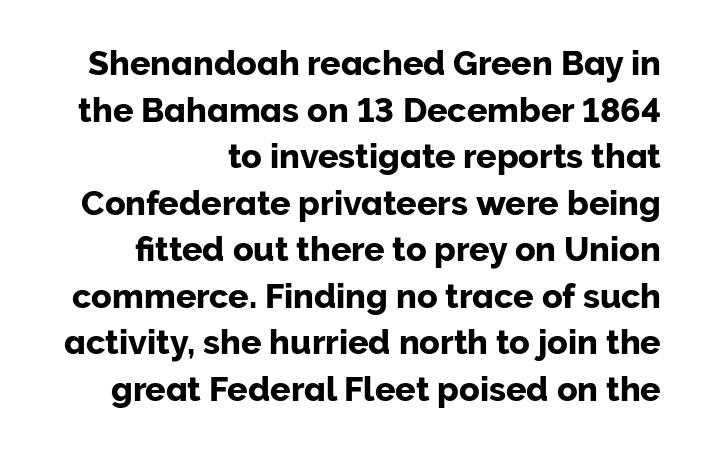
Q: Is the text italic (slanted)? A: No, it is upright.
Q: Is the typeface a serif or a sans-serif typeface? A: Sans-serif.
Q: Is the text underlined? A: No.
Q: How is the paragraph aligned? A: Right-aligned.
Q: Is the spacing between letters normal or unusually wide? A: Normal.
Q: Is the spacing between lines tight, normal or loose? A: Normal.
Q: Width (condensed, normal, or wide)? A: Normal.
Q: Stroke contrast? A: Low.
Q: x-height? A: Medium.
Q: Monospaced? A: No.
